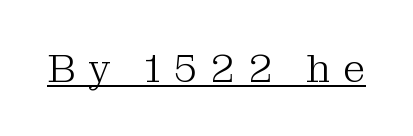
Q: Is the text bold? A: No.
Q: Is the text italic (slanted)? A: No, it is upright.
Q: Is the typeface a serif or a sans-serif typeface? A: Serif.
Q: Is the text underlined? A: Yes.
Q: Is the spacing between letters normal or unusually wide? A: Unusually wide.
Q: Width (condensed, normal, or wide)? A: Normal.
Q: Stroke contrast? A: Medium.
Q: x-height? A: Medium.
Q: Monospaced? A: No.
